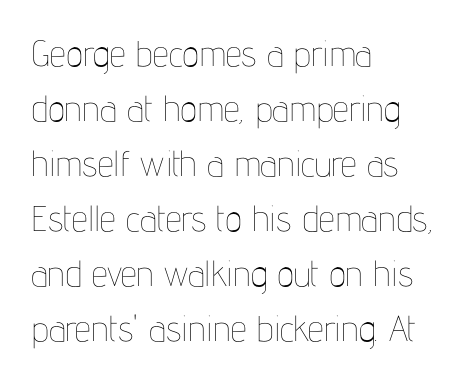
{"italic": "no", "bold": "no", "weight": "thin", "width": "condensed", "stroke_contrast": "low", "x_height": "medium", "monospaced": "no", "underline": "no", "align": "left", "line_spacing": "normal", "line_spacing_ratio": 1.53, "letter_spacing": "normal", "letter_spacing_em": 0.0, "glyph_px": 36}
